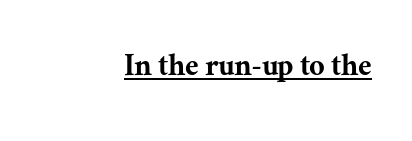
The image shows 34 px serif type, upright; set right-aligned, normal letter spacing, underlined; medium stroke contrast and a medium x-height.
